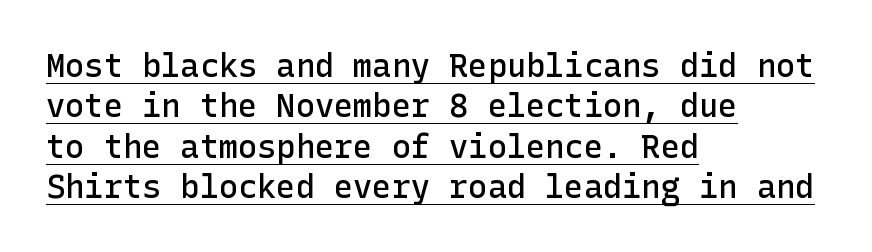
The image shows 32 px semibold sans-serif type, upright; set left-aligned, normal line spacing (1.26x), normal letter spacing, underlined; low stroke contrast and a medium x-height.
